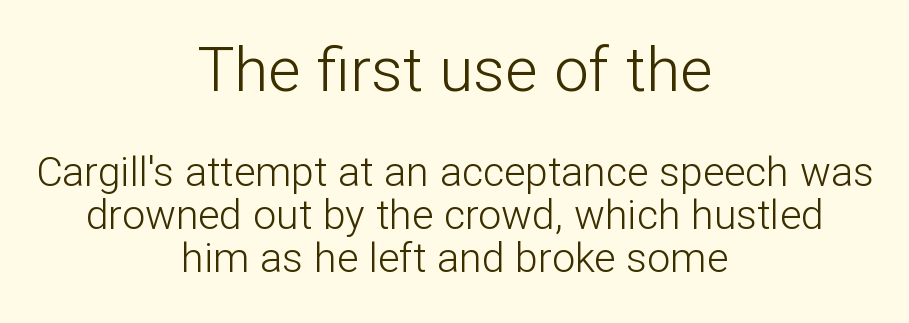
{"serif": "no", "italic": "no", "bold": "no", "weight": "light", "width": "normal", "stroke_contrast": "low", "x_height": "medium", "monospaced": "no", "underline": "no", "align": "center", "line_spacing": "tight", "line_spacing_ratio": 1.05, "letter_spacing": "normal", "letter_spacing_em": 0.0, "larger_block": "first", "size_ratio": 1.51, "glyph_px": 62}
